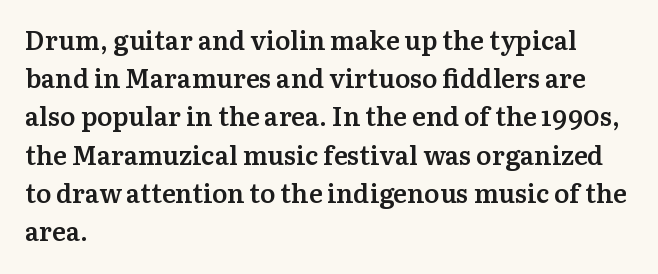
These lines keep a tight, regular rhythm from letter to letter. The rag falls on the right side of this text block. Glance below the letters and you will spot only blank space. Interline gaps are of average width in this sample.
